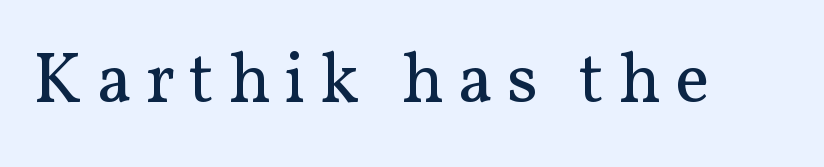
Q: Is the text bold? A: No.
Q: Is the text italic (slanted)? A: No, it is upright.
Q: Is the typeface a serif or a sans-serif typeface? A: Serif.
Q: Is the text underlined? A: No.
Q: Width (condensed, normal, or wide)? A: Normal.
Q: Stroke contrast? A: Medium.
Q: x-height? A: Medium.
Q: Monospaced? A: No.
